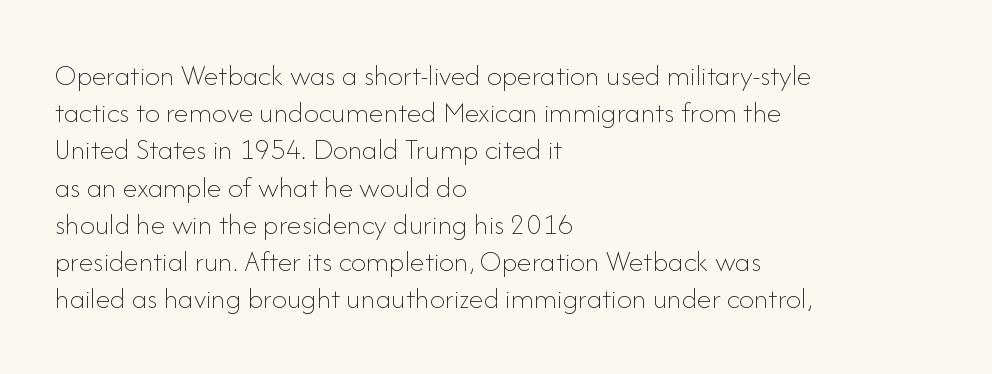
A roman cut, with each character standing at attention. These lines keep a tight, regular rhythm from letter to letter. Nothing heavy about these letters — not bold at all. Proportional: the letters do not fall into vertical columns.
